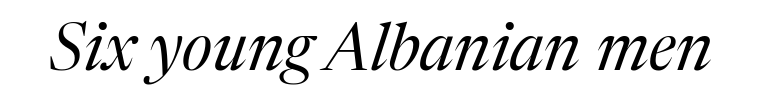
The letterforms sit shoulder to shoulder at normal distance. Think of a printed novel: that variable character pitch is what you see here. The characters display serif detailing at their extremities. Glance below the letters and you will spot only blank space. The typography opts for an oblique posture over an upright one. Weight: regular or lighter.
